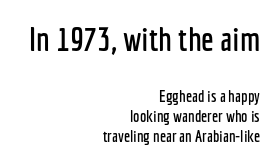
Q: Is the text italic (slanted)? A: No, it is upright.
Q: Is the typeface a serif or a sans-serif typeface? A: Sans-serif.
Q: Is the text underlined? A: No.
Q: How is the paragraph aligned? A: Right-aligned.
Q: Is the spacing between letters normal or unusually wide? A: Normal.
Q: Which block of text is set in a larger size, the first (top) or the second (bottom)? A: The first (top) one.
Q: Width (condensed, normal, or wide)? A: Condensed.
Q: Stroke contrast? A: Low.
Q: x-height? A: Medium.
Q: Monospaced? A: No.
